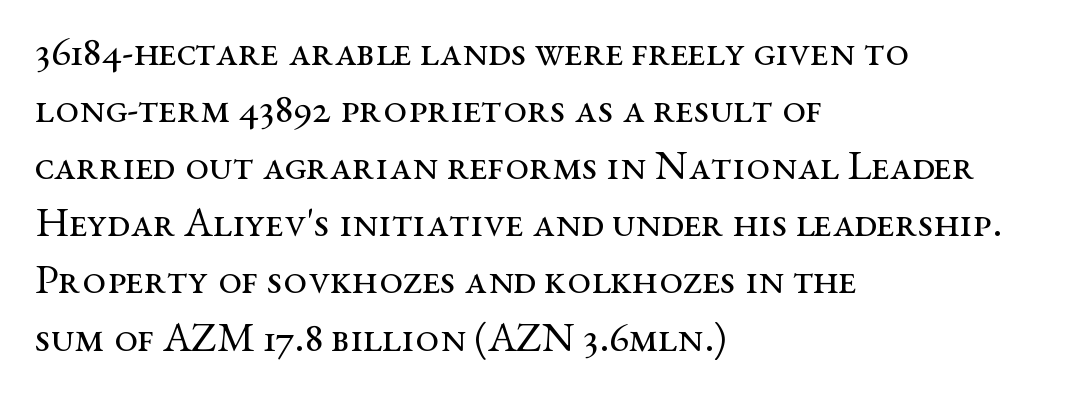
{"serif": "yes", "italic": "no", "bold": "no", "weight": "regular", "width": "wide", "stroke_contrast": "medium", "x_height": "medium", "monospaced": "no", "underline": "no", "align": "left", "line_spacing": "normal", "line_spacing_ratio": 1.36, "letter_spacing": "normal", "letter_spacing_em": 0.0, "glyph_px": 42}
